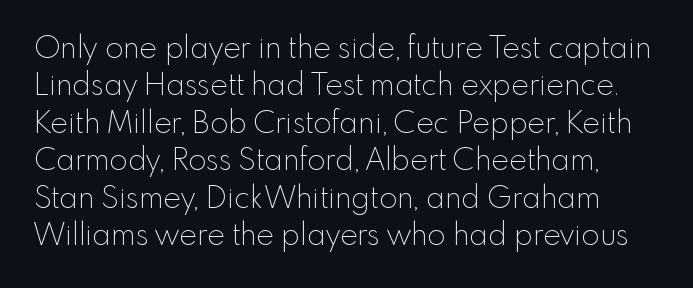
The image shows 30 px thin sans-serif type, upright; set normal line spacing (1.25x), normal letter spacing, not underlined; a small x-height.
